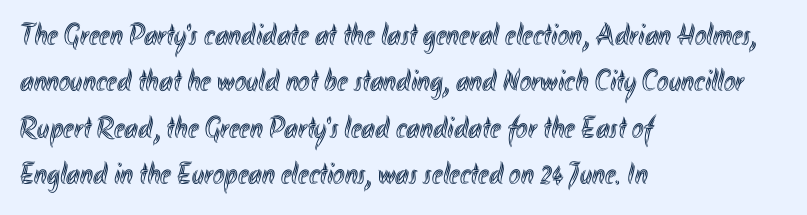
The face used here is proportionally spaced, like ordinary book or web type. Students, observe: this is what conventionally led text looks like. Honestly, there is no underline to notice here at all. Observe the ordinary spacing: letters are neighbours, not strangers.
